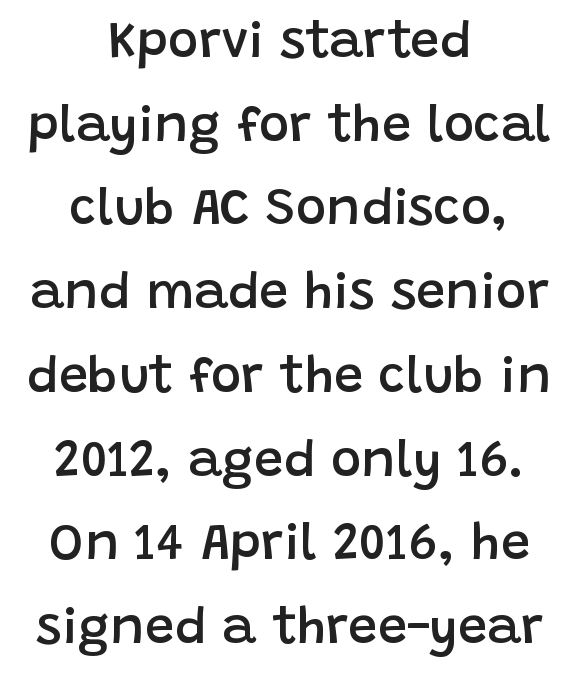
{"serif": "no", "italic": "no", "bold": "semi", "weight": "semibold", "width": "normal", "stroke_contrast": "low", "x_height": "large", "monospaced": "no", "underline": "no", "align": "center", "line_spacing": "normal", "line_spacing_ratio": 1.61, "letter_spacing": "normal", "letter_spacing_em": 0.0, "glyph_px": 52}
